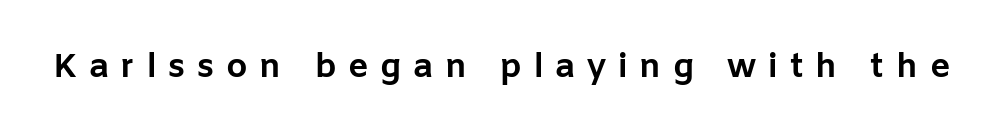
Display-style spreading of the glyphs; the letterfit is very open. Observe the absence of serifs on each vertical stroke in this sample. Proportional: the letters do not fall into vertical columns. Each glyph is drawn with heavy, bold strokes. Posture: straight, roman, zero tilt. The baseline area is clear.
